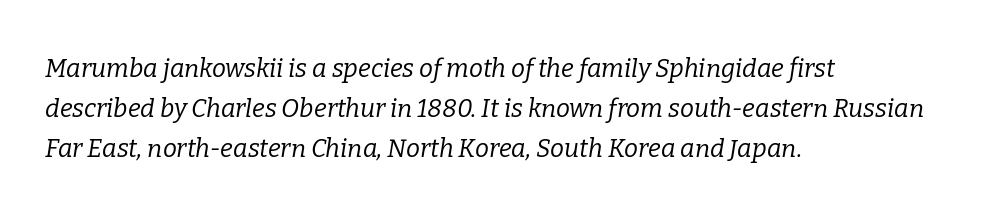
Plain, unruled lines of type. Think standard paragraph weight, or any step lighter than that. The lines in this sample share a left origin and differ only in where they stop. You can tell it's italic because the verticals aren't actually vertical. Students, observe: this is what conventionally led text looks like. The letters sit at their default tracking, neither squeezed nor spread.
